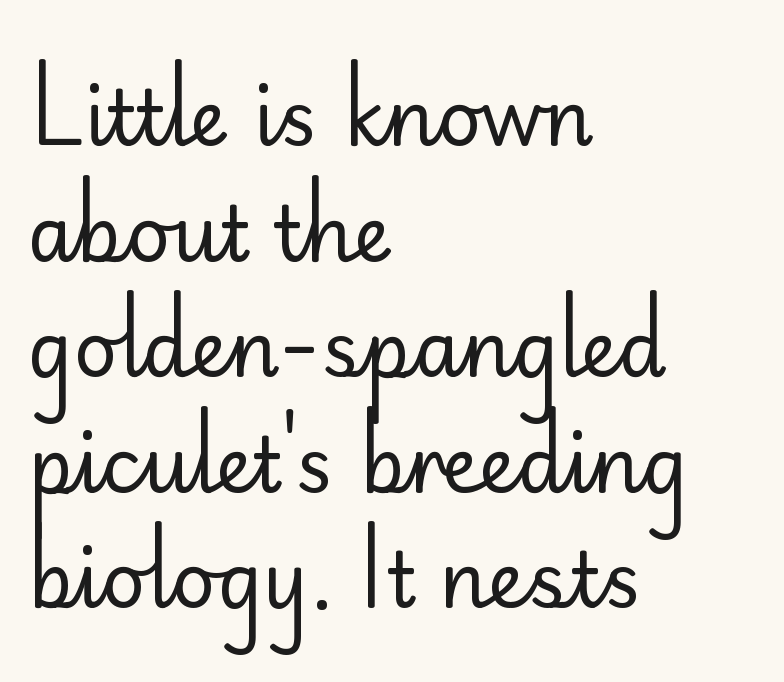
Q: Is the text bold? A: No.
Q: Is the text italic (slanted)? A: No, it is upright.
Q: Is the typeface a serif or a sans-serif typeface? A: Sans-serif.
Q: Is the text underlined? A: No.
Q: How is the paragraph aligned? A: Left-aligned.
Q: Is the spacing between letters normal or unusually wide? A: Normal.
Q: Is the spacing between lines tight, normal or loose? A: Normal.
Q: Width (condensed, normal, or wide)? A: Normal.
Q: Stroke contrast? A: Low.
Q: x-height? A: Small.
Q: Monospaced? A: No.
